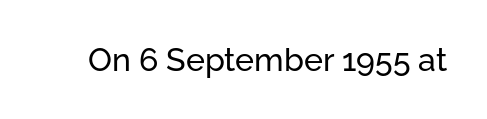
The image shows 32 px sans-serif type, upright; set normal letter spacing, not underlined; low stroke contrast and a medium x-height.
